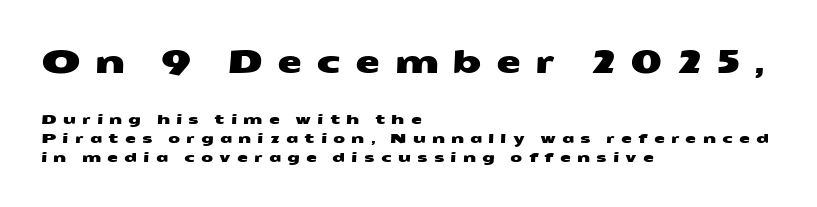
The image shows 32 px wide sans-serif type; set left-aligned, normal line spacing (1.35x), unusually wide letter spacing (+0.43 em), not underlined; the first (top) block is 2.29x larger; medium stroke contrast and a medium x-height.
